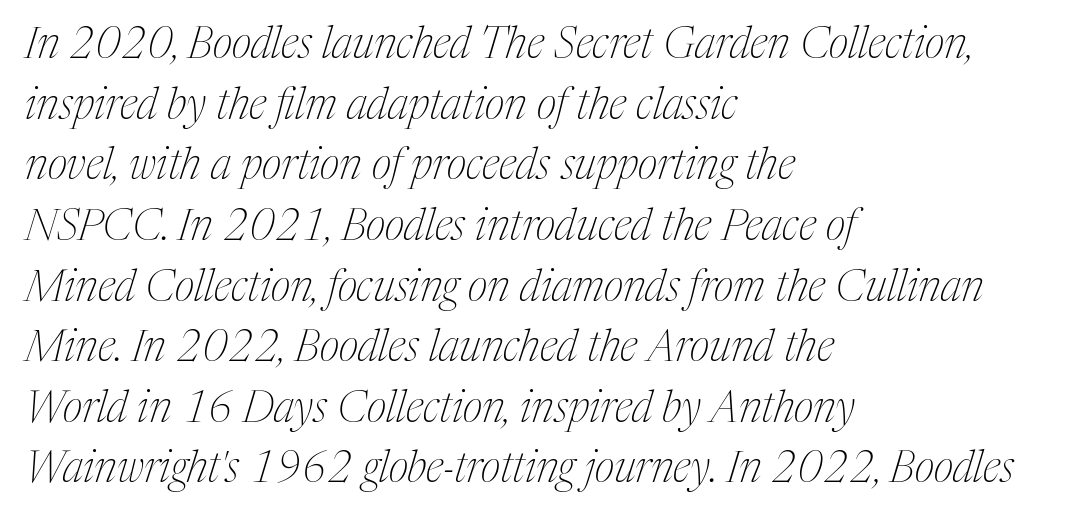
The image shows 43 px thin, condensed serif type, italic (leaning right); set left-aligned, normal line spacing (1.41x), normal letter spacing, not underlined; medium stroke contrast and a medium x-height.
